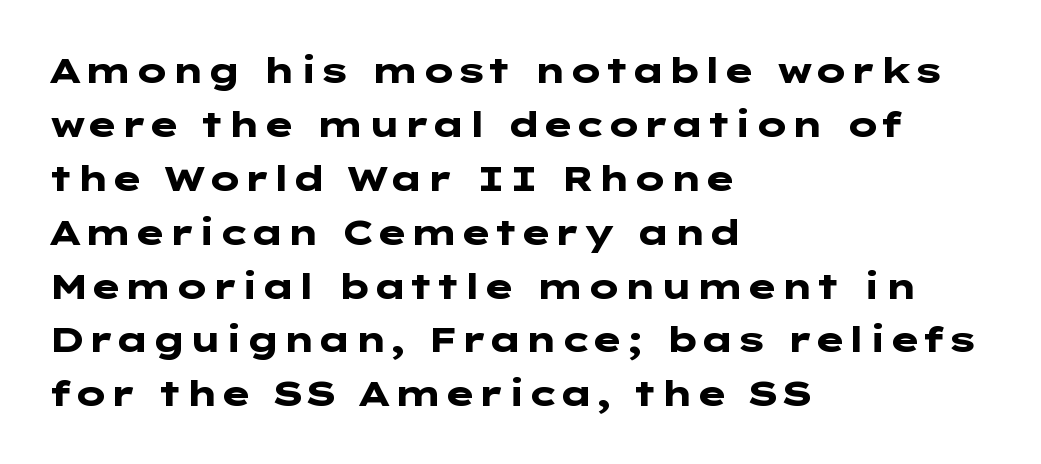
The image shows 35 px heavy, wide sans-serif type, upright; set left-aligned, normal line spacing (1.54x), normal letter spacing, not underlined; low stroke contrast and a medium x-height.
